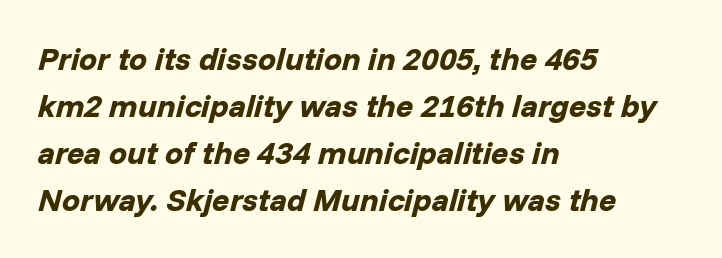
The image shows 32 px bold type, italic (leaning right); set left-aligned, normal line spacing (1.47x), normal letter spacing, not underlined; low stroke contrast and a medium x-height.
